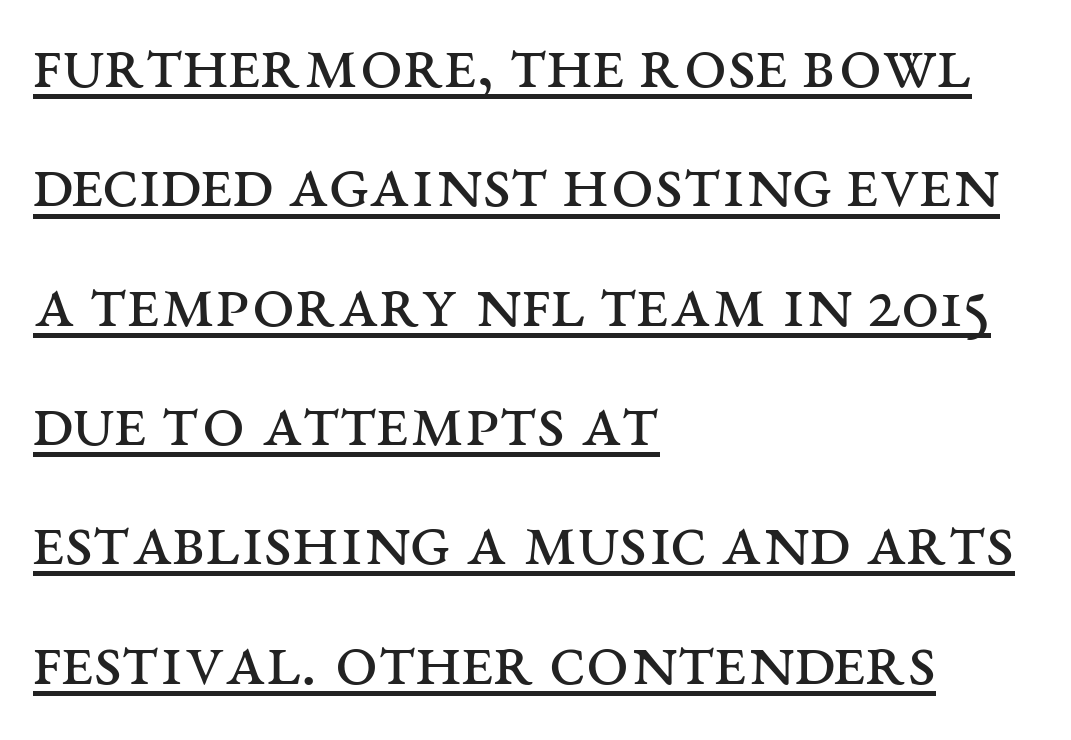
The image shows 76 px regular-weight, wide serif type, upright; set left-aligned, normal line spacing (1.57x), normal letter spacing, underlined; medium stroke contrast and a large x-height.
